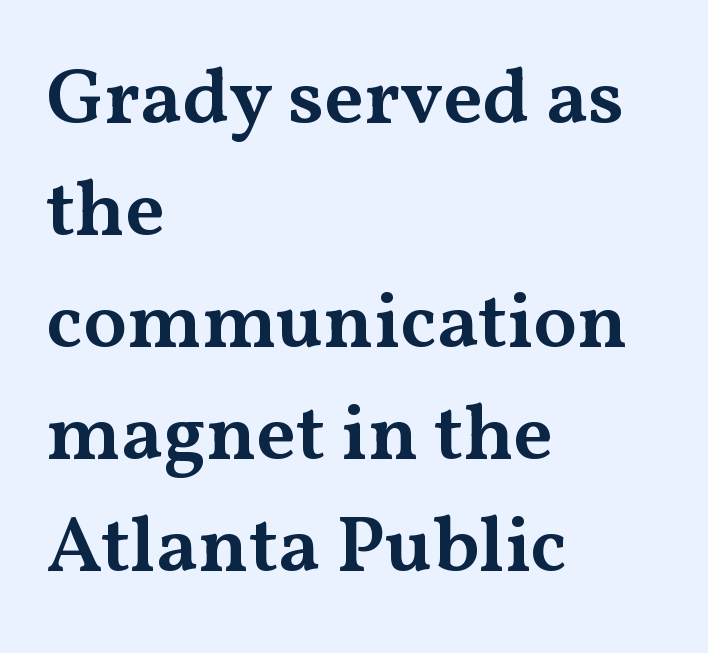
The letters carry serifs — small finishing strokes at the ends of their stems. These lines sit exactly where default settings would place them. Quick note: not italic, upright. Is the block centered? No — it sits flush against the left margin. Unmarked baselines from the first word to the last. Spacing verdict: proportional, widths tailored to each character.
